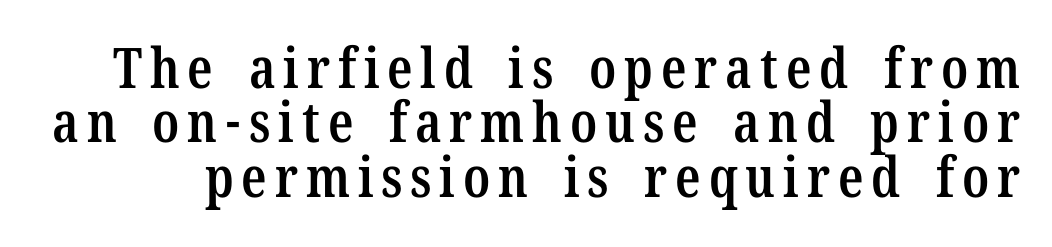
Small tapered or slab feet sit at the stroke ends, so this counts as serif. Every stem runs plumb, perpendicular to the baseline. Stroke thickness is moderately raised; the sample reads as semibold. How would I describe the line gaps? Narrow and economical.
